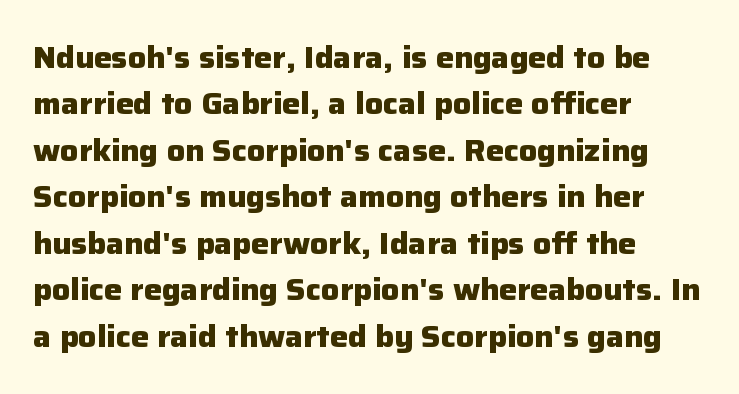
The image shows 30 px heavy sans-serif type, upright; set left-aligned, normal line spacing (1.55x), normal letter spacing, not underlined; low stroke contrast and a medium x-height.
